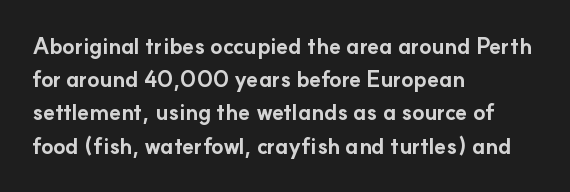
The image shows 22 px bold type, upright; set left-aligned, normal line spacing (1.51x), normal letter spacing, not underlined.
